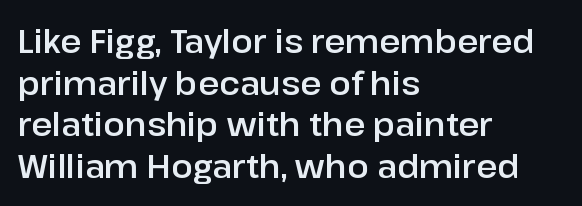
Q: Is the text italic (slanted)? A: No, it is upright.
Q: Is the typeface a serif or a sans-serif typeface? A: Sans-serif.
Q: Is the text underlined? A: No.
Q: How is the paragraph aligned? A: Left-aligned.
Q: Is the spacing between letters normal or unusually wide? A: Normal.
Q: Is the spacing between lines tight, normal or loose? A: Normal.
Q: Width (condensed, normal, or wide)? A: Normal.
Q: Stroke contrast? A: Low.
Q: x-height? A: Medium.
Q: Monospaced? A: No.
